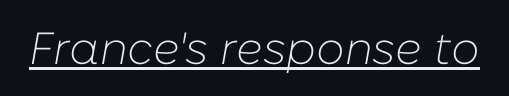
The image shows 45 px light type, italic (leaning right); set normal letter spacing, underlined; low stroke contrast and a medium x-height.
